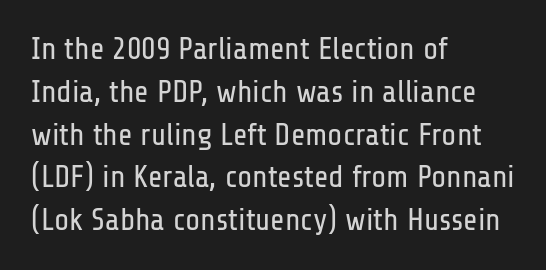
No italicization has been applied; the sample stays upright. The passage shown is not bold in any degree. Typographically, this falls in the sans-serif category. Observe the ordinary spacing: letters are neighbours, not strangers.
